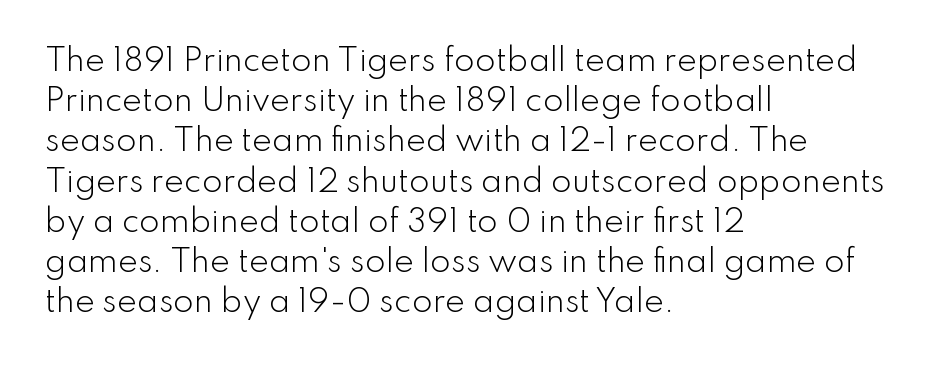
The typesetter chose a ragged-right arrangement here. Tracking here is standard; glyphs follow each other at the usual distance. The face used here is proportionally spaced, like ordinary book or web type. The gap between lines stays unmarked.
